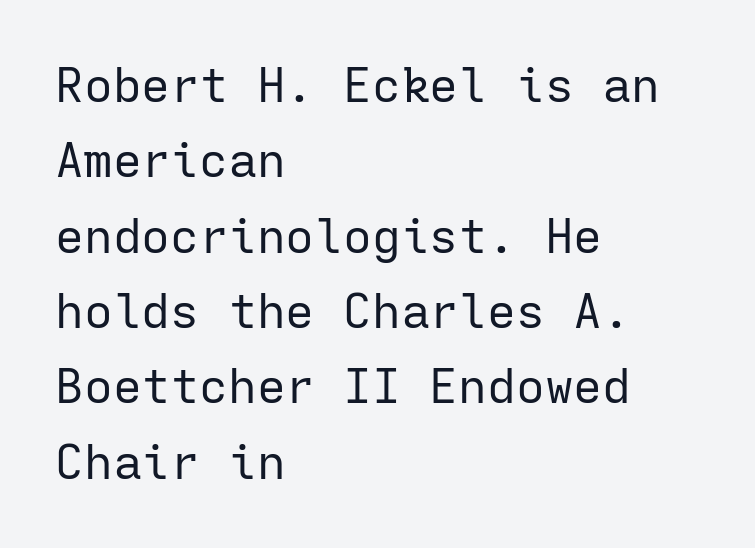
Students, observe: this is what conventionally led text looks like. If you drew a line through each stem, it would be perfectly vertical. Stems here are at most as thick as an everyday book face. Check where the strokes stop: nothing finishes them off — pure sans. Spacing verdict: monospaced, one width for all characters. Descenders are the only things crossing below the line.
